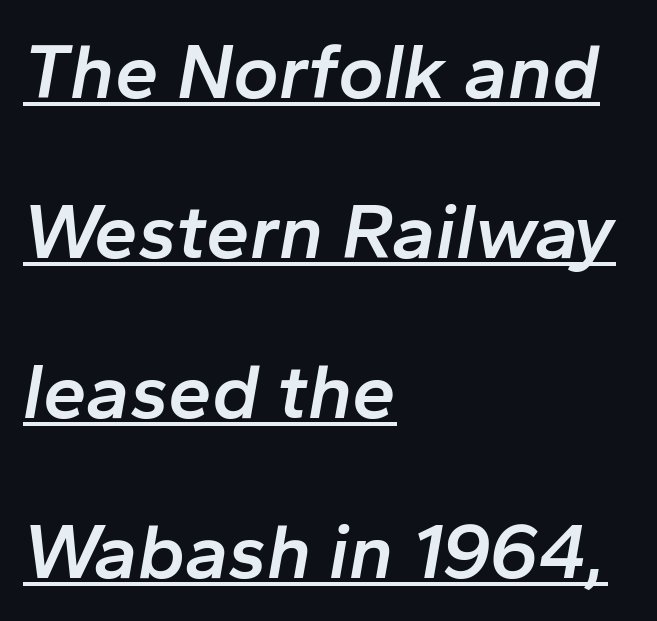
Q: Is the text bold? A: Semi-bold.
Q: Is the text italic (slanted)? A: Yes, it leans right by about 10 degrees.
Q: Is the text underlined? A: Yes.
Q: How is the paragraph aligned? A: Left-aligned.
Q: Is the spacing between letters normal or unusually wide? A: Normal.
Q: Is the spacing between lines tight, normal or loose? A: Loose.
Q: Width (condensed, normal, or wide)? A: Normal.
Q: Stroke contrast? A: Low.
Q: x-height? A: Medium.
Q: Monospaced? A: No.
